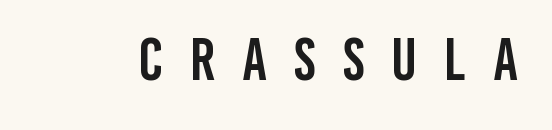
Q: Is the text italic (slanted)? A: No, it is upright.
Q: Is the typeface a serif or a sans-serif typeface? A: Sans-serif.
Q: Is the text underlined? A: No.
Q: Is the spacing between letters normal or unusually wide? A: Unusually wide.
Q: Width (condensed, normal, or wide)? A: Condensed.
Q: Stroke contrast? A: Low.
Q: x-height? A: Large.
Q: Monospaced? A: No.
